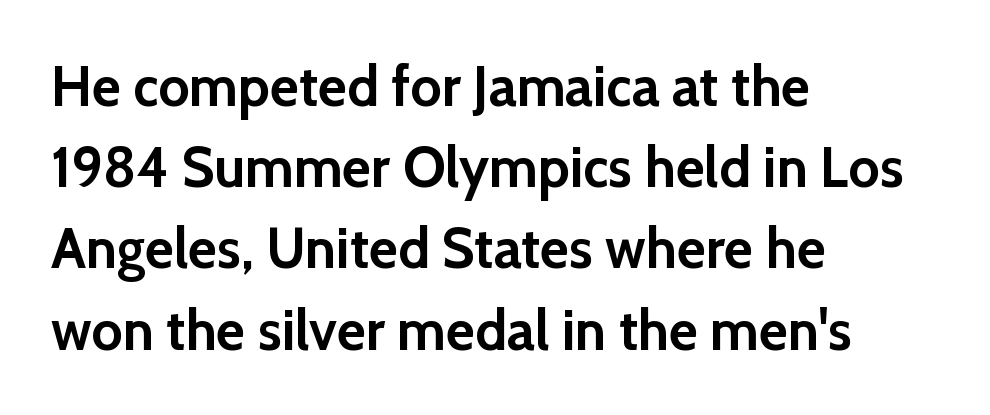
Q: Is the text bold? A: Yes.
Q: Is the text italic (slanted)? A: No, it is upright.
Q: Is the typeface a serif or a sans-serif typeface? A: Sans-serif.
Q: Is the text underlined? A: No.
Q: How is the paragraph aligned? A: Left-aligned.
Q: Is the spacing between letters normal or unusually wide? A: Normal.
Q: Is the spacing between lines tight, normal or loose? A: Normal.
Q: Width (condensed, normal, or wide)? A: Normal.
Q: x-height? A: Medium.
Q: Monospaced? A: No.
